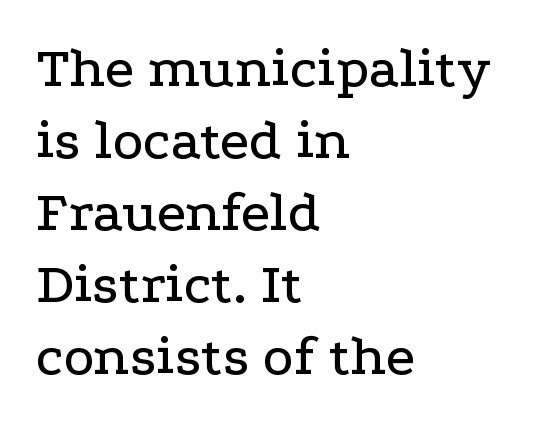
The image shows 58 px wide serif type, upright; set left-aligned, line spacing 1.24x, normal letter spacing, not underlined; low stroke contrast and a medium x-height.
